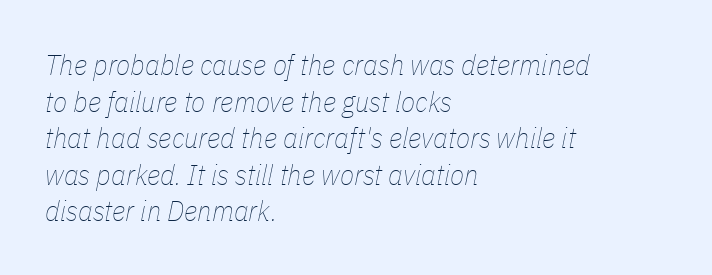
The image shows 29 px thin, condensed type, italic (leaning right); set left-aligned, normal line spacing (1.26x), normal letter spacing, not underlined; low stroke contrast and a medium x-height.
